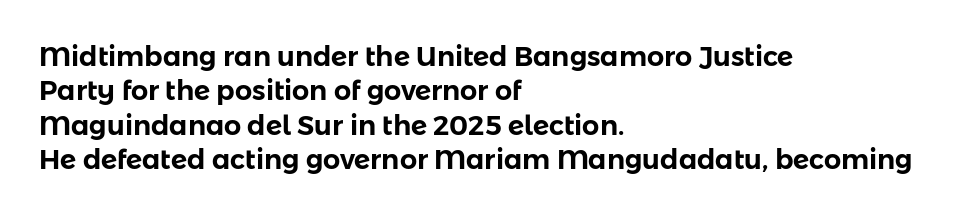
Q: Is the text italic (slanted)? A: No, it is upright.
Q: Is the text underlined? A: No.
Q: How is the paragraph aligned? A: Left-aligned.
Q: Is the spacing between letters normal or unusually wide? A: Normal.
Q: Is the spacing between lines tight, normal or loose? A: Normal.
